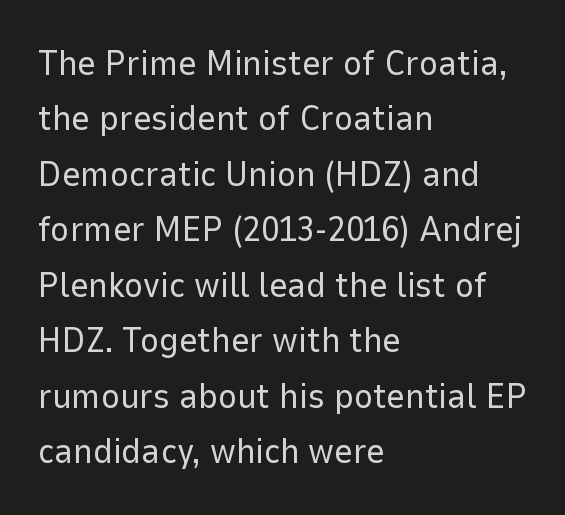
Students, note that the glyphs here touch the page at normal intervals. Upright lettering throughout. Words float on clear page, feet unadorned. Regular leading. The letterforms sit at book weight or below.
